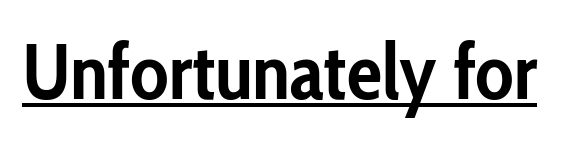
The image shows 79 px semibold, condensed sans-serif type, upright; set normal letter spacing, underlined; low stroke contrast and a medium x-height.
